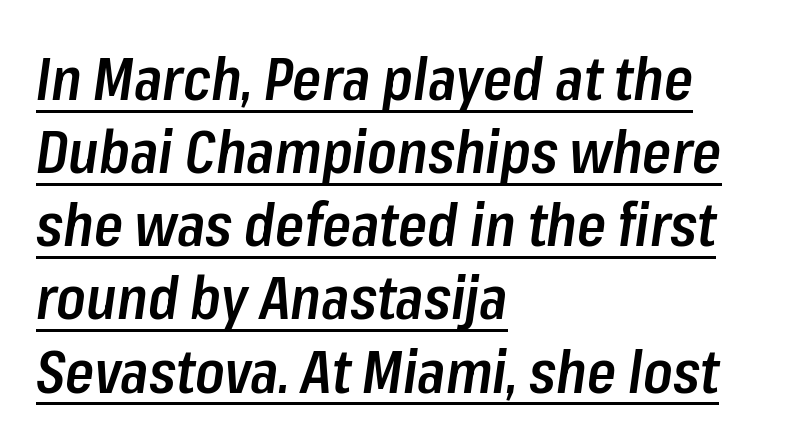
Character widths vary here, with narrow letters taking less room than wide ones. The font's italic variant was chosen for this text. The glyphs are accompanied by a horizontal stroke just below them. I'd describe the lettering as semibold — firm but not a full bold.
